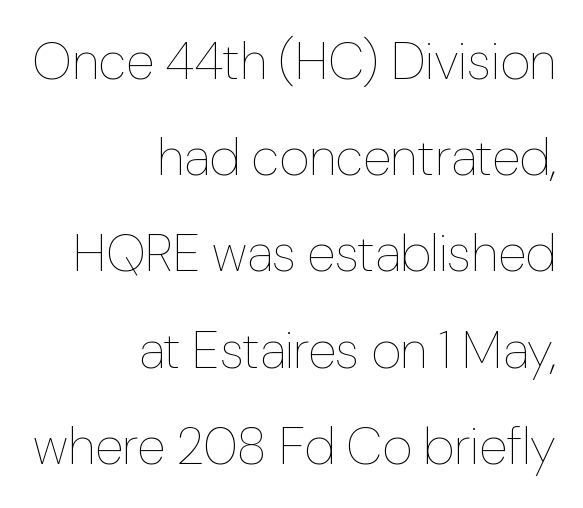
Q: Is the text bold? A: No.
Q: Is the text italic (slanted)? A: No, it is upright.
Q: Is the text underlined? A: No.
Q: How is the paragraph aligned? A: Right-aligned.
Q: Is the spacing between letters normal or unusually wide? A: Normal.
Q: Width (condensed, normal, or wide)? A: Normal.
Q: Stroke contrast? A: Low.
Q: x-height? A: Medium.
Q: Monospaced? A: No.
